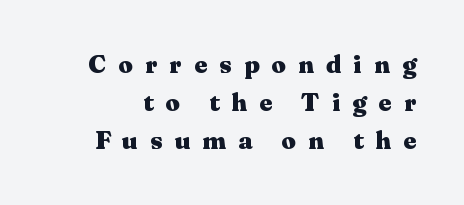
{"italic": "no", "bold": "yes", "underline": "no", "line_spacing": "normal", "line_spacing_ratio": 1.53, "letter_spacing": "wide", "letter_spacing_em": 0.49, "glyph_px": 25}
